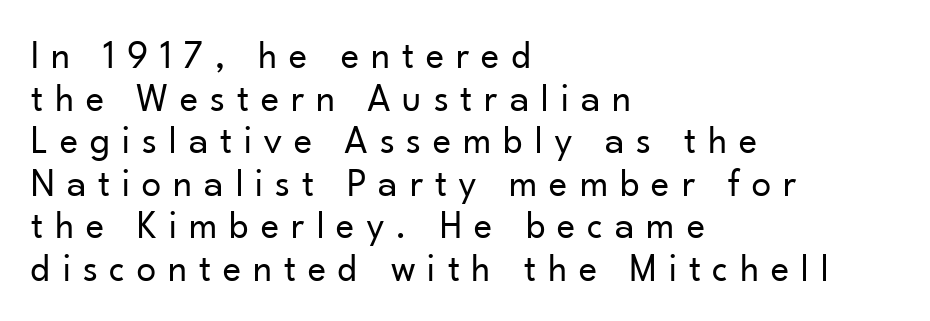
The image shows 39 px regular-weight sans-serif type, upright; set left-aligned, tight line spacing (1.09x), unusually wide letter spacing (+0.31 em), not underlined; low stroke contrast and a small x-height.
